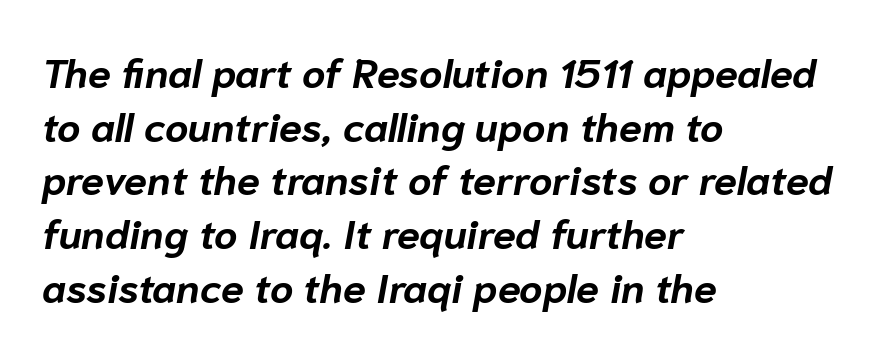
Q: Is the text bold? A: Yes.
Q: Is the text italic (slanted)? A: Yes, it leans right by about 10 degrees.
Q: Is the text underlined? A: No.
Q: How is the paragraph aligned? A: Left-aligned.
Q: Is the spacing between letters normal or unusually wide? A: Normal.
Q: Is the spacing between lines tight, normal or loose? A: Normal.
Q: Width (condensed, normal, or wide)? A: Normal.
Q: Stroke contrast? A: Low.
Q: x-height? A: Medium.
Q: Monospaced? A: No.
